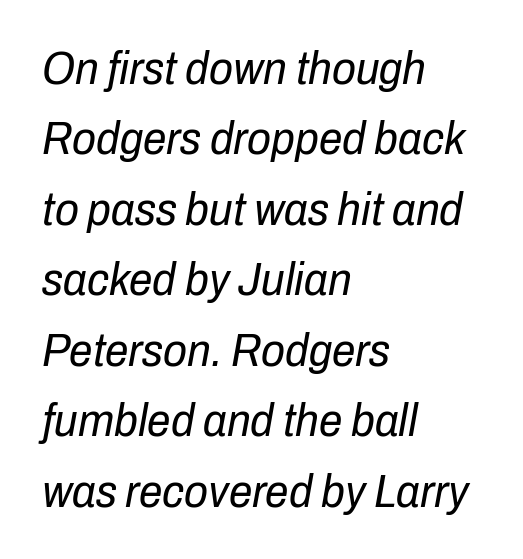
{"italic": "yes", "lean": "right", "slant_degrees": 10, "bold": "no", "weight": "regular", "width": "condensed", "stroke_contrast": "low", "x_height": "medium", "monospaced": "no", "underline": "no", "align": "left", "line_spacing": "normal", "line_spacing_ratio": 1.5, "letter_spacing": "normal", "letter_spacing_em": 0.0, "glyph_px": 47}
